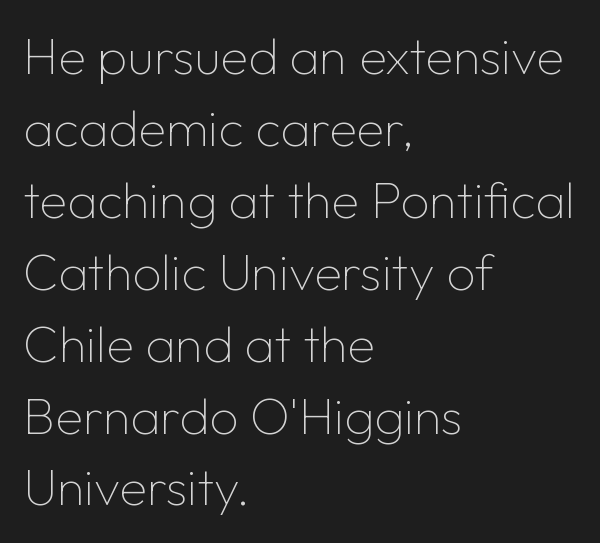
{"serif": "no", "italic": "no", "bold": "no", "weight": "thin", "width": "normal", "stroke_contrast": "low", "x_height": "medium", "monospaced": "no", "underline": "no", "align": "left", "line_spacing": "normal", "line_spacing_ratio": 1.41, "letter_spacing": "normal", "letter_spacing_em": 0.0, "glyph_px": 51}
